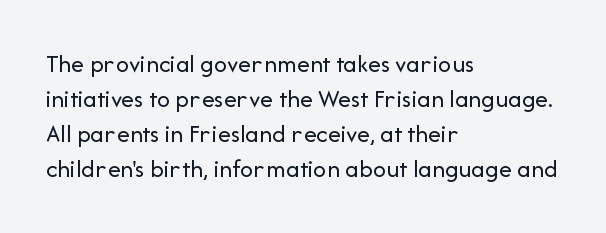
The image shows 26 px text type, upright; set left-aligned, normal line spacing (1.35x), normal letter spacing, not underlined.
